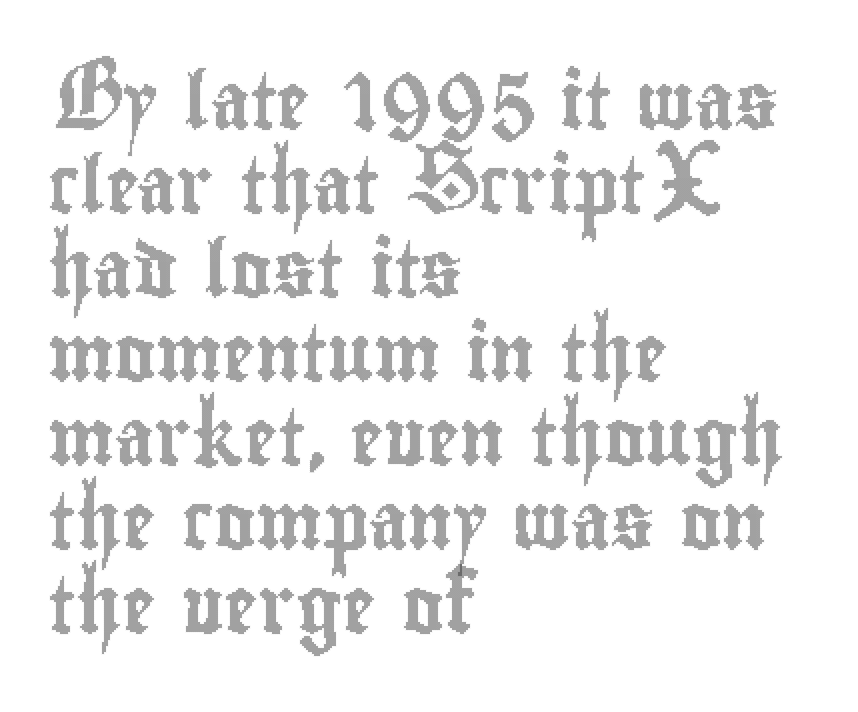
Line beginnings align vertically; line endings do not. No word sits above an underline. Characters follow at the spacing the type designer built in. Rows of type keep a routine distance in the vertical direction. A roman cut, with each character standing at attention.
